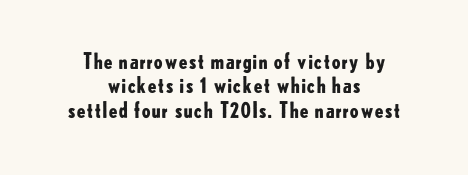
Q: Is the text bold? A: Yes.
Q: Is the text italic (slanted)? A: No, it is upright.
Q: Is the text underlined? A: No.
Q: How is the paragraph aligned? A: Centered.
Q: Is the spacing between letters normal or unusually wide? A: Normal.
